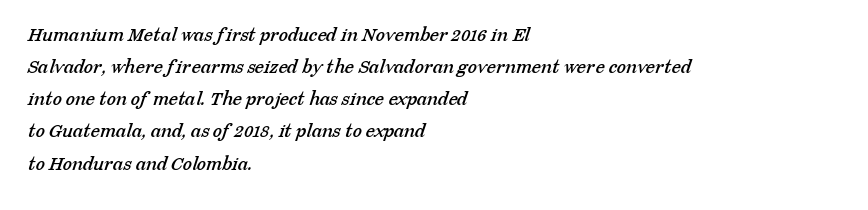
{"underline": "no", "align": "left", "line_spacing": "normal", "line_spacing_ratio": 1.53, "letter_spacing": "normal", "letter_spacing_em": 0.0, "glyph_px": 21}
